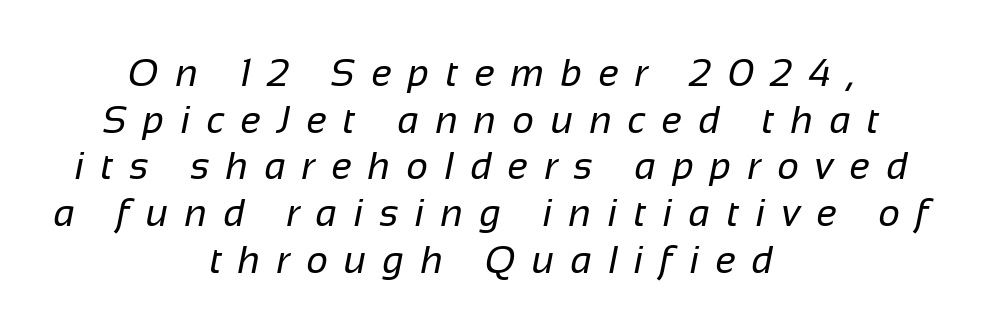
Serif or sans? Sans — the stroke terminals are bare. The tracking reads as deliberately expanded to a designer's eye. Horizontally, the lines are justified to the midpoint only. Compared with a typical body face, this is equally light or lighter still.
